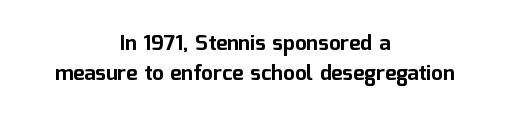
The image shows 21 px bold type, upright; set centered, normal line spacing (1.42x), normal letter spacing, not underlined.
